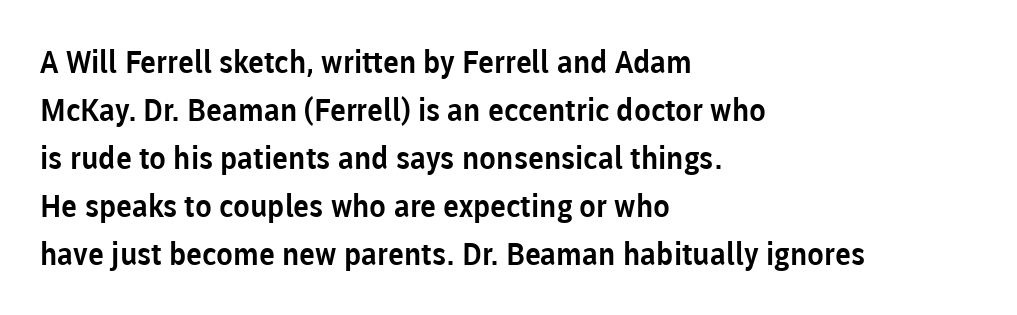
Q: Is the text italic (slanted)? A: No, it is upright.
Q: Is the typeface a serif or a sans-serif typeface? A: Sans-serif.
Q: Is the text underlined? A: No.
Q: How is the paragraph aligned? A: Left-aligned.
Q: Is the spacing between letters normal or unusually wide? A: Normal.
Q: Is the spacing between lines tight, normal or loose? A: Normal.
Q: Width (condensed, normal, or wide)? A: Normal.
Q: Stroke contrast? A: Low.
Q: x-height? A: Medium.
Q: Monospaced? A: No.
